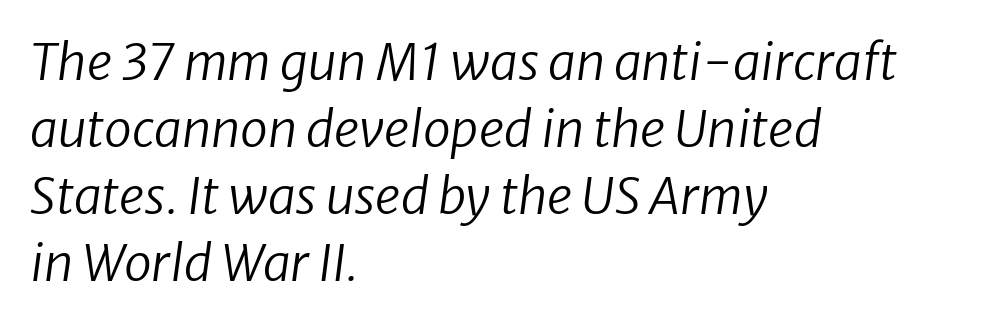
Q: Is the text bold? A: No.
Q: Is the text italic (slanted)? A: Yes, it leans right by about 8 degrees.
Q: Is the text underlined? A: No.
Q: How is the paragraph aligned? A: Left-aligned.
Q: Is the spacing between letters normal or unusually wide? A: Normal.
Q: Is the spacing between lines tight, normal or loose? A: Normal.
Q: Width (condensed, normal, or wide)? A: Normal.
Q: Stroke contrast? A: Low.
Q: x-height? A: Medium.
Q: Monospaced? A: No.
